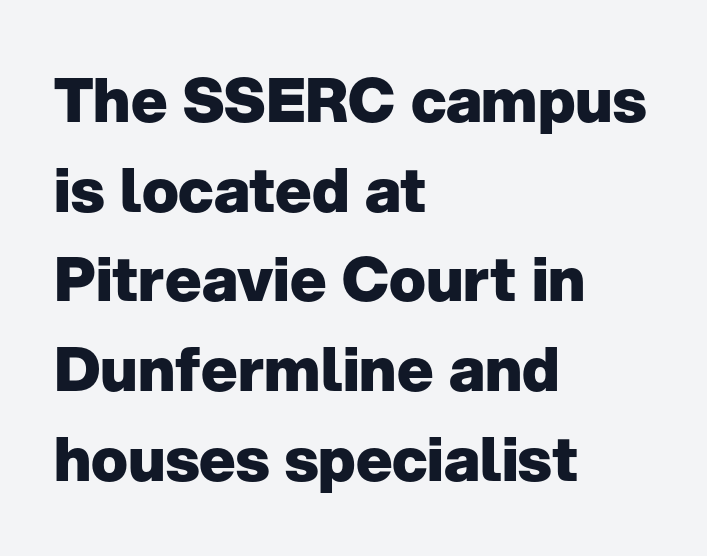
The image shows 61 px heavy sans-serif type, upright; set left-aligned, normal line spacing (1.47x), normal letter spacing, not underlined; low stroke contrast and a medium x-height.
